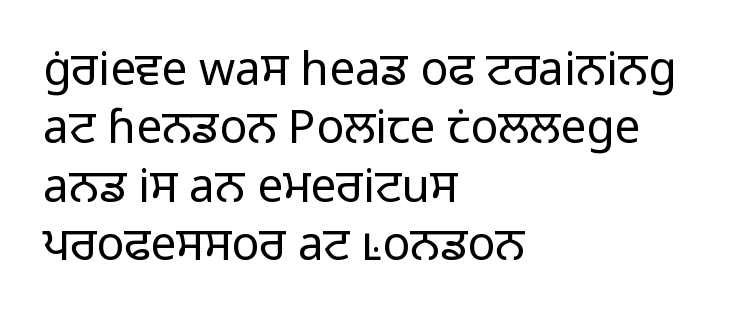
{"serif": "no", "italic": "no", "bold": "no", "weight": "light", "width": "normal", "stroke_contrast": "low", "x_height": "medium", "monospaced": "no", "underline": "no", "align": "left", "line_spacing": "normal", "line_spacing_ratio": 1.27, "letter_spacing": "normal", "letter_spacing_em": 0.0, "glyph_px": 46}
